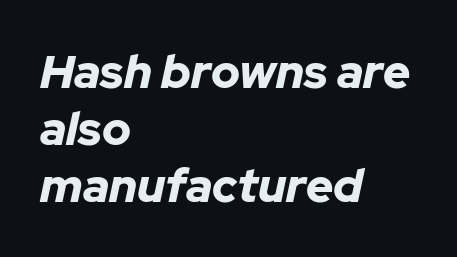
You could call the tracking neutral — neither tight nor loose. Bare-footed words on every line. This sample has the flowing, uneven cadence of proportional lettering. The compositor pushed each line to the left boundary. You can tell it's italic because the verticals aren't actually vertical. On the weight axis this lands at bold, roughly 700.
